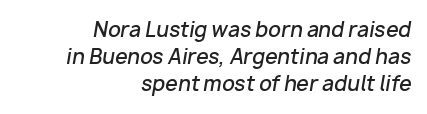
Q: Is the text bold? A: Semi-bold.
Q: Is the text italic (slanted)? A: Yes, it leans right by about 10 degrees.
Q: Is the text underlined? A: No.
Q: How is the paragraph aligned? A: Right-aligned.
Q: Is the spacing between letters normal or unusually wide? A: Normal.
Q: Is the spacing between lines tight, normal or loose? A: Normal.
